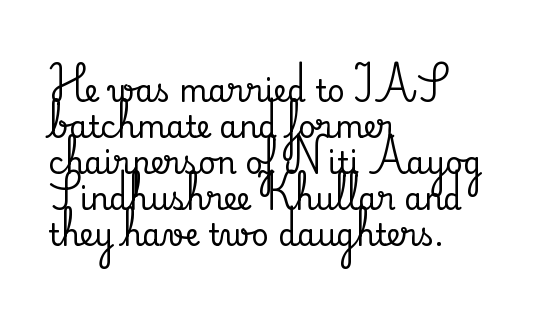
Q: Is the text italic (slanted)? A: No, it is upright.
Q: Is the typeface a serif or a sans-serif typeface? A: Serif.
Q: Is the text underlined? A: No.
Q: How is the paragraph aligned? A: Left-aligned.
Q: Is the spacing between letters normal or unusually wide? A: Normal.
Q: Width (condensed, normal, or wide)? A: Normal.
Q: Stroke contrast? A: Medium.
Q: x-height? A: Small.
Q: Monospaced? A: No.
